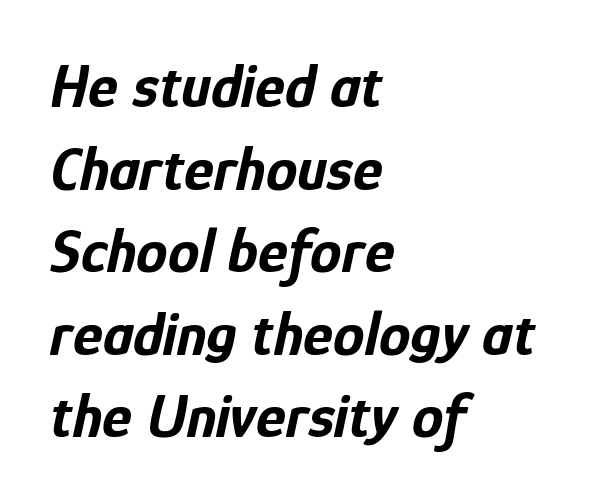
The image shows 63 px bold, condensed type, italic (leaning right); set left-aligned, normal line spacing (1.31x), normal letter spacing, not underlined; low stroke contrast and a medium x-height.
